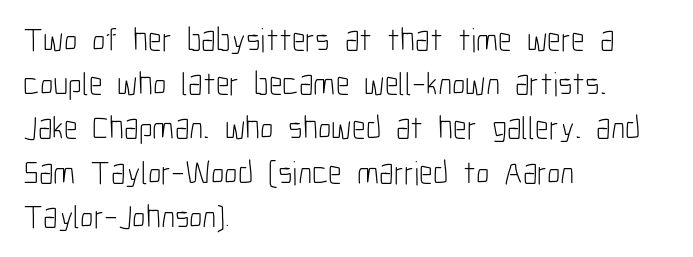
The image shows 33 px light, condensed sans-serif type, upright; set left-aligned, normal line spacing (1.34x), normal letter spacing, not underlined; low stroke contrast and a medium x-height.
